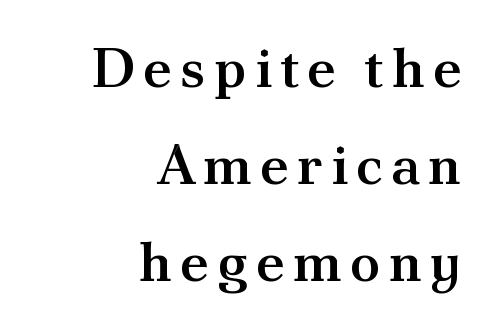
{"serif": "yes", "italic": "no", "bold": "semi", "weight": "semibold", "width": "normal", "stroke_contrast": "medium", "x_height": "small", "monospaced": "no", "underline": "no", "align": "right", "line_spacing_ratio": 1.73, "glyph_px": 56}
